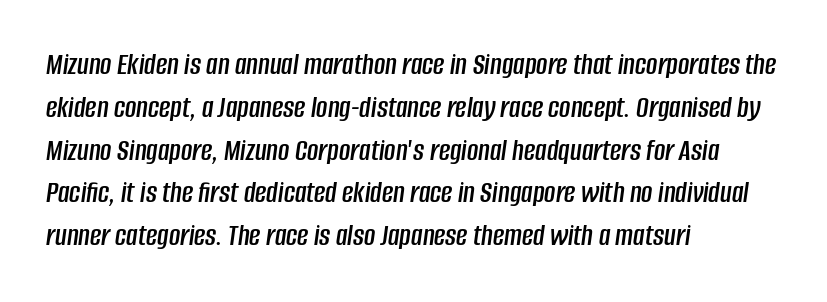
{"italic": "yes", "lean": "right", "slant_degrees": 8, "width": "condensed", "stroke_contrast": "low", "x_height": "large", "monospaced": "no", "underline": "no", "align": "left", "line_spacing": "normal", "line_spacing_ratio": 1.38, "letter_spacing": "normal", "letter_spacing_em": 0.0, "glyph_px": 31}
